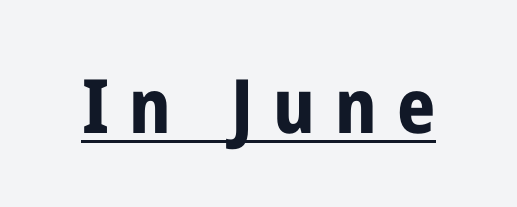
The passage shown is typed in a proportional face where columns would drift. Quick note: not italic, upright. This rendering widens character spacing well past its baseline value. The face used here appears with an underline applied. The letters are bold, with thick, heavy strokes. A sans-serif font was chosen for this passage.
